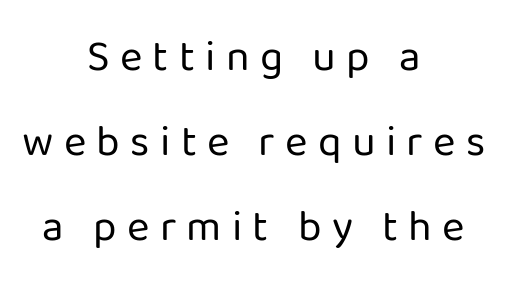
The image shows 43 px regular-weight sans-serif type, upright; set centered, loose line spacing (1.98x), unusually wide letter spacing (+0.24 em), not underlined; low stroke contrast and a medium x-height.
